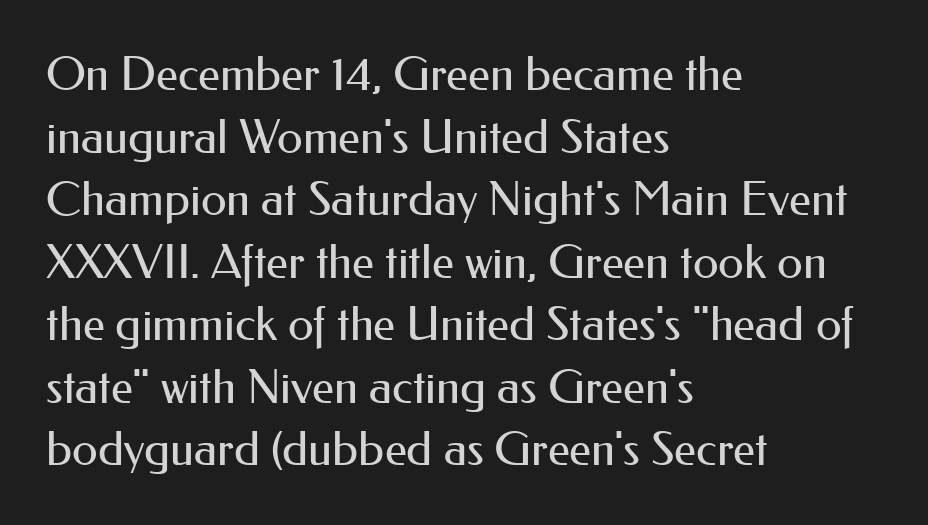
Underline: absent. Think of a printed novel: that variable character pitch is what you see here. Tall strokes in this sample are plumb rather than angled. What kind of face is this? One without serifs — a sans. Inter-character spacing is left at the font's built-in metrics. The ragged edge is on the right, which tells us the setting is flush left.
